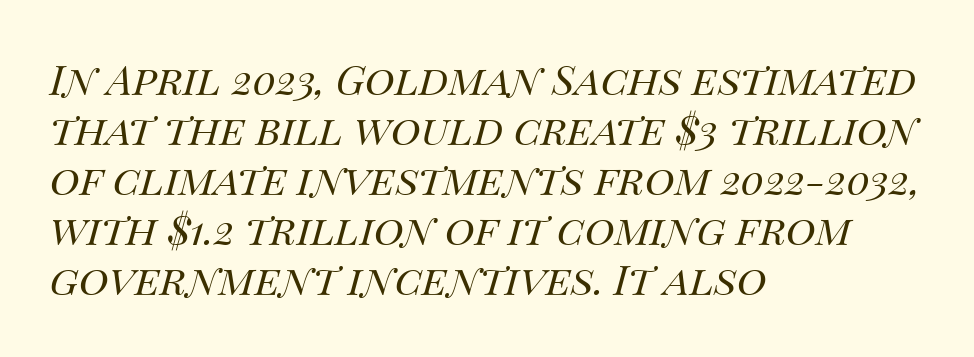
{"italic": "yes", "lean": "right", "slant_degrees": 14, "bold": "no", "weight": "regular", "width": "normal", "stroke_contrast": "medium", "x_height": "large", "monospaced": "no", "underline": "no", "align": "left", "line_spacing_ratio": 1.22, "letter_spacing": "normal", "letter_spacing_em": 0.0, "glyph_px": 41}
